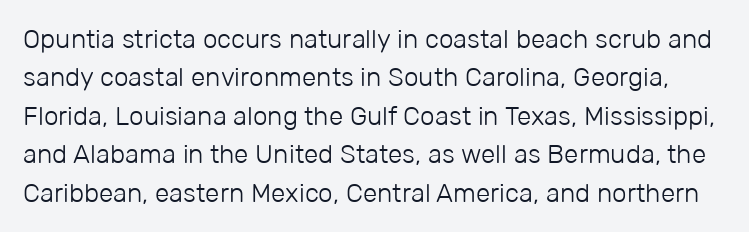
Q: Is the text bold? A: No.
Q: Is the text italic (slanted)? A: No, it is upright.
Q: Is the text underlined? A: No.
Q: Is the spacing between letters normal or unusually wide? A: Normal.
Q: Is the spacing between lines tight, normal or loose? A: Normal.
